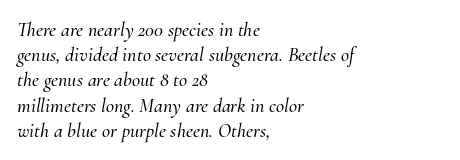
Where is the straight margin? On the left. Posture: slanted. These lines sit exactly where default settings would place them. Unmarked baselines from the first word to the last. Letter spacing: default.
